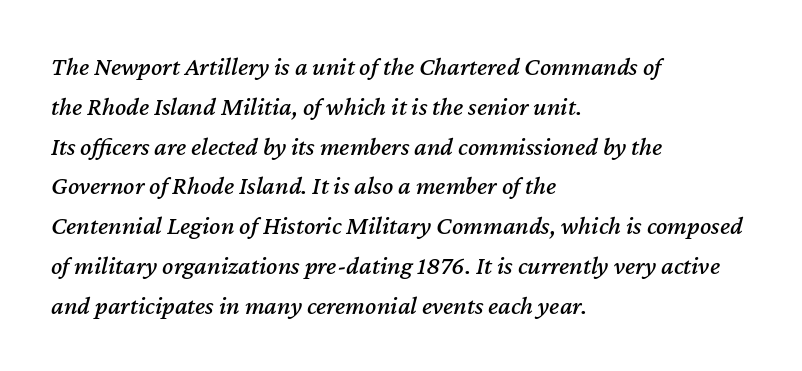
Decoration check: the copy has no underline. Quick note: italic. Successive baselines arrive at the customary interval. Words appear dense and cohesive because spacing is normal. The ragged edge is on the right, which tells us the setting is flush left.
